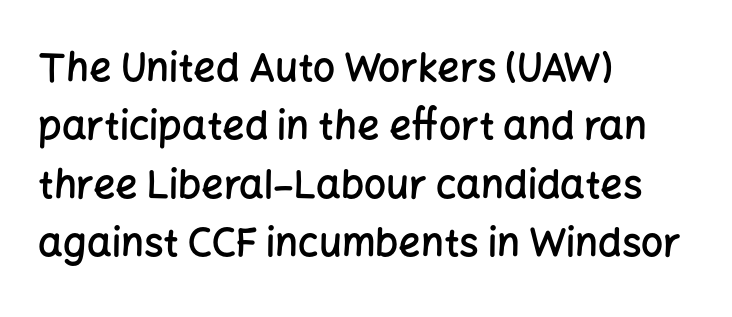
A bit beefed up — I'd call it semibold rather than bold. This sample is left-justified, so line endings fall wherever the words run out. The letters stand upright; this is a roman face. The space between consecutive lines is moderate. No feet cap the strokes, marking this as sans-serif type.
